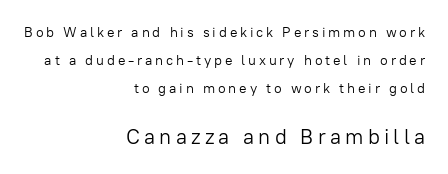
{"italic": "no", "bold": "no", "underline": "no", "align": "right", "line_spacing": "loose", "line_spacing_ratio": 2.01, "letter_spacing": "wide", "letter_spacing_em": 0.2, "larger_block": "second", "size_ratio": 1.5, "glyph_px": 21}
